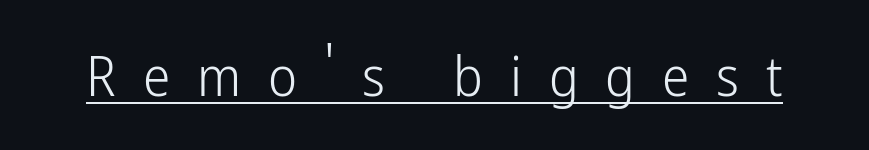
{"serif": "no", "italic": "no", "bold": "no", "weight": "light", "width": "condensed", "stroke_contrast": "low", "x_height": "medium", "monospaced": "no", "underline": "yes", "letter_spacing": "wide", "letter_spacing_em": 0.49, "glyph_px": 55}
